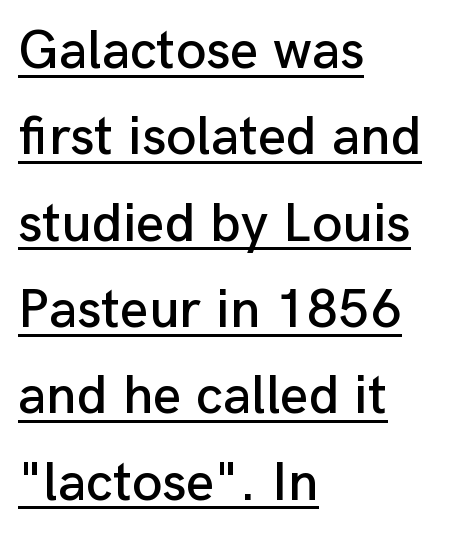
Q: Is the text italic (slanted)? A: No, it is upright.
Q: Is the typeface a serif or a sans-serif typeface? A: Sans-serif.
Q: Is the text underlined? A: Yes.
Q: How is the paragraph aligned? A: Left-aligned.
Q: Is the spacing between letters normal or unusually wide? A: Normal.
Q: Is the spacing between lines tight, normal or loose? A: Normal.
Q: Width (condensed, normal, or wide)? A: Normal.
Q: Stroke contrast? A: Low.
Q: x-height? A: Medium.
Q: Monospaced? A: No.
